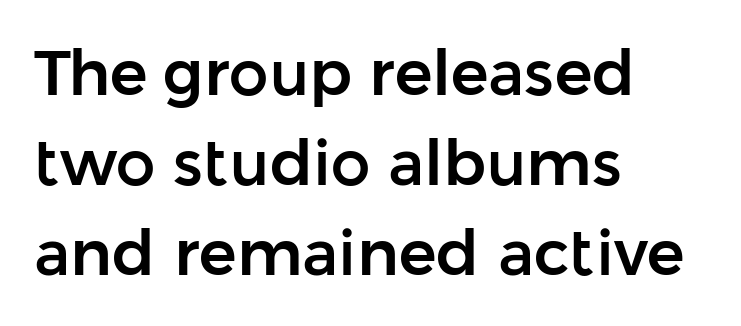
{"serif": "no", "italic": "no", "width": "normal", "stroke_contrast": "low", "x_height": "medium", "monospaced": "no", "underline": "no", "align": "left", "line_spacing": "normal", "line_spacing_ratio": 1.43, "letter_spacing": "normal", "letter_spacing_em": 0.0, "glyph_px": 63}
